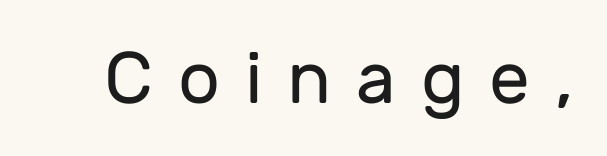
The image shows 73 px regular-weight sans-serif type, upright; set unusually wide letter spacing (+0.34 em), not underlined; low stroke contrast and a medium x-height.
